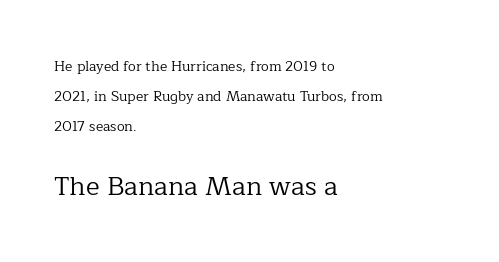
Q: Is the text bold? A: No.
Q: Is the text italic (slanted)? A: No, it is upright.
Q: Is the text underlined? A: No.
Q: How is the paragraph aligned? A: Left-aligned.
Q: Is the spacing between letters normal or unusually wide? A: Normal.
Q: Is the spacing between lines tight, normal or loose? A: Loose.
Q: Which block of text is set in a larger size, the first (top) or the second (bottom)? A: The second (bottom) one.
